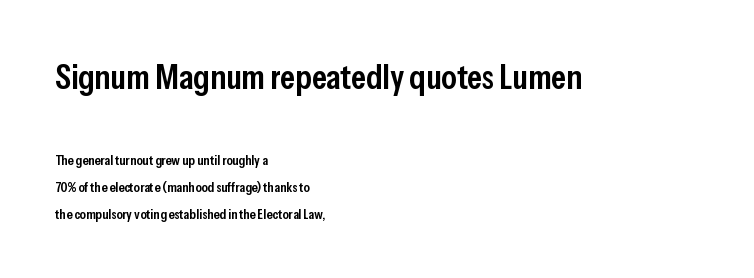
Q: Is the text bold? A: Semi-bold.
Q: Is the text italic (slanted)? A: No, it is upright.
Q: Is the typeface a serif or a sans-serif typeface? A: Sans-serif.
Q: Is the text underlined? A: No.
Q: How is the paragraph aligned? A: Left-aligned.
Q: Is the spacing between letters normal or unusually wide? A: Normal.
Q: Is the spacing between lines tight, normal or loose? A: Loose.
Q: Which block of text is set in a larger size, the first (top) or the second (bottom)? A: The first (top) one.
Q: Width (condensed, normal, or wide)? A: Condensed.
Q: Stroke contrast? A: Low.
Q: x-height? A: Medium.
Q: Monospaced? A: No.
